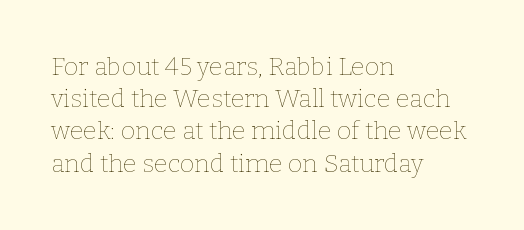
These lines keep a tight, regular rhythm from letter to letter. This sample is left-justified, so line endings fall wherever the words run out. The space between consecutive lines is moderate. Do the letters lean? They stand straight. The passage shown is not underscored anywhere. Stems and bowls with no extra thickness — not bold.
